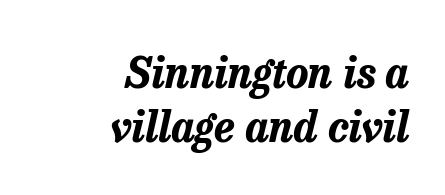
{"italic": "yes", "lean": "right", "slant_degrees": 13, "bold": "yes", "weight": "bold", "width": "normal", "stroke_contrast": "low", "x_height": "medium", "monospaced": "no", "underline": "no", "align": "right", "line_spacing": "normal", "line_spacing_ratio": 1.28, "letter_spacing": "normal", "letter_spacing_em": 0.0, "glyph_px": 42}
